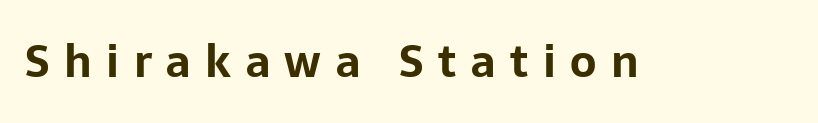
{"serif": "no", "italic": "no", "bold": "yes", "weight": "bold", "width": "normal", "stroke_contrast": "low", "x_height": "medium", "monospaced": "no", "underline": "no", "letter_spacing": "wide", "letter_spacing_em": 0.33, "glyph_px": 44}
